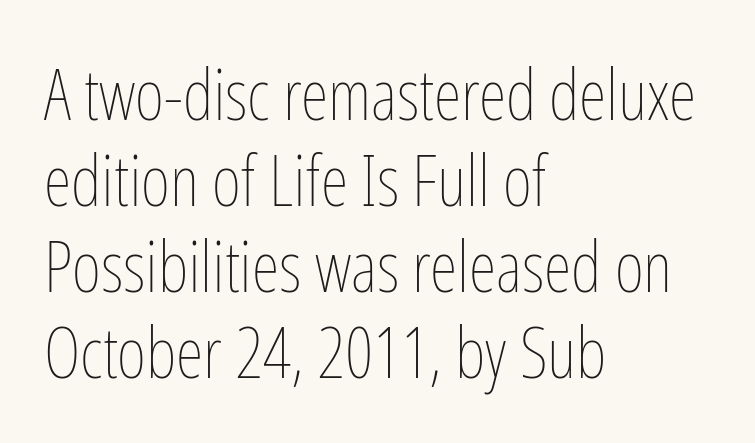
{"italic": "no", "bold": "no", "weight": "thin", "width": "condensed", "stroke_contrast": "low", "x_height": "medium", "monospaced": "no", "underline": "no", "align": "left", "line_spacing_ratio": 1.21, "letter_spacing": "normal", "letter_spacing_em": 0.0, "glyph_px": 71}
